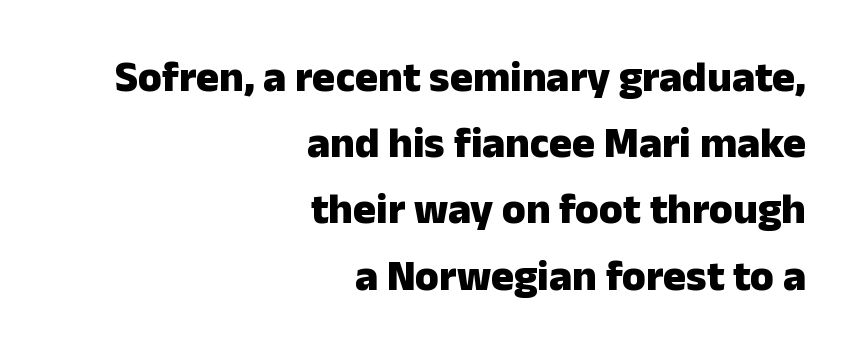
Q: Is the text bold? A: Yes.
Q: Is the text italic (slanted)? A: No, it is upright.
Q: Is the typeface a serif or a sans-serif typeface? A: Sans-serif.
Q: Is the text underlined? A: No.
Q: How is the paragraph aligned? A: Right-aligned.
Q: Is the spacing between letters normal or unusually wide? A: Normal.
Q: Is the spacing between lines tight, normal or loose? A: Normal.
Q: Width (condensed, normal, or wide)? A: Normal.
Q: Stroke contrast? A: Low.
Q: x-height? A: Medium.
Q: Monospaced? A: No.
